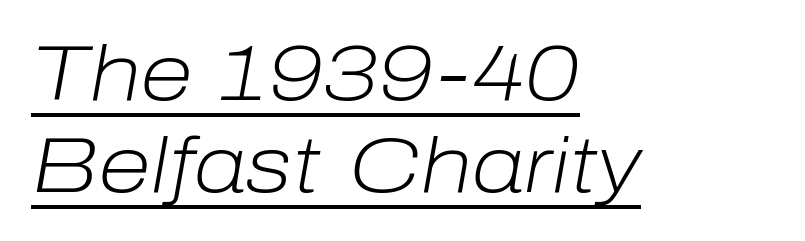
The image shows 78 px light type, italic (leaning right); set left-aligned, line spacing 1.18x, normal letter spacing, underlined; low stroke contrast and a medium x-height.
